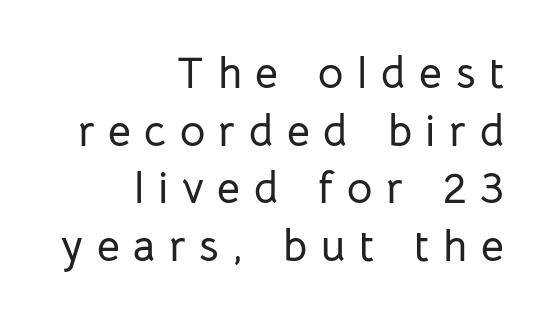
{"serif": "no", "italic": "no", "width": "normal", "stroke_contrast": "low", "x_height": "medium", "monospaced": "no", "underline": "no", "align": "right", "line_spacing": "normal", "line_spacing_ratio": 1.31, "letter_spacing": "wide", "letter_spacing_em": 0.31, "glyph_px": 44}
